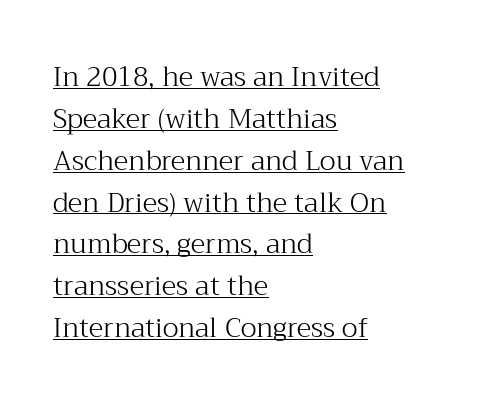
The image shows 27 px text type, upright; set left-aligned, normal line spacing (1.55x), normal letter spacing, underlined.
